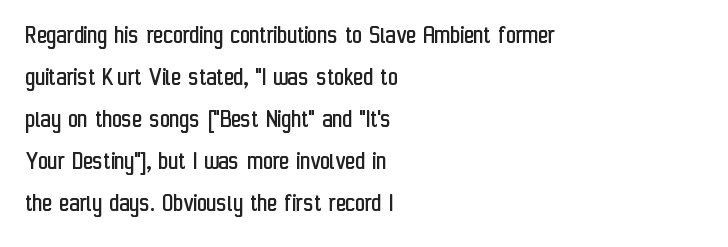
{"italic": "no", "bold": "no", "underline": "no", "align": "left", "line_spacing": "normal", "line_spacing_ratio": 1.56, "letter_spacing": "normal", "letter_spacing_em": 0.0, "glyph_px": 27}
